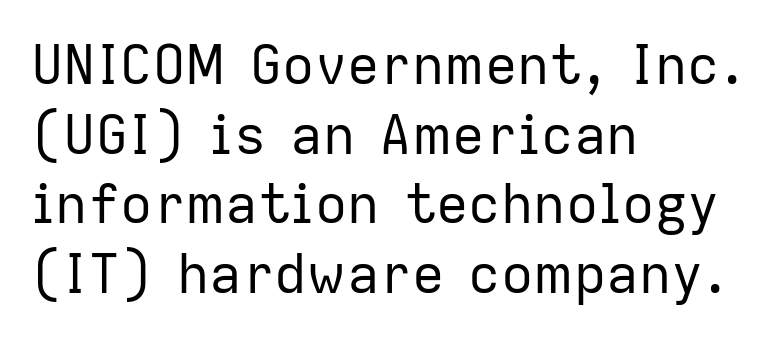
Q: Is the text bold? A: No.
Q: Is the text italic (slanted)? A: No, it is upright.
Q: Is the typeface a serif or a sans-serif typeface? A: Sans-serif.
Q: Is the text underlined? A: No.
Q: How is the paragraph aligned? A: Left-aligned.
Q: Is the spacing between letters normal or unusually wide? A: Normal.
Q: Is the spacing between lines tight, normal or loose? A: Normal.
Q: Width (condensed, normal, or wide)? A: Normal.
Q: Stroke contrast? A: Low.
Q: x-height? A: Medium.
Q: Monospaced? A: No.
